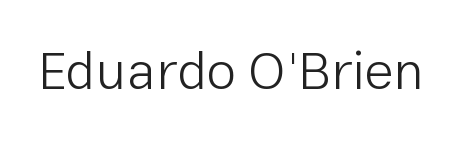
Grotesque or geometric, the face here clearly has no serifs. These lines are rendered in a variable-pitch font. Italic? Not at all — the glyphs are vertical. The cut favours lightness, reaching ordinary text weight at its darkest. In terms of letterspacing, this is plain default setting. Nobody drew a line under any word here.
